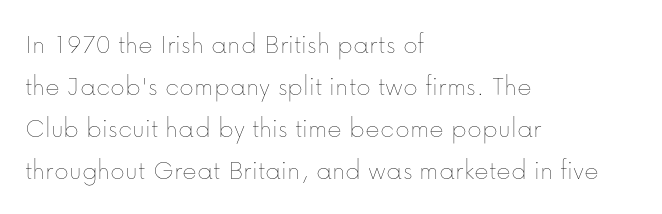
Q: Is the text bold? A: No.
Q: Is the text italic (slanted)? A: No, it is upright.
Q: Is the text underlined? A: No.
Q: How is the paragraph aligned? A: Left-aligned.
Q: Is the spacing between letters normal or unusually wide? A: Normal.
Q: Is the spacing between lines tight, normal or loose? A: Normal.
Q: Width (condensed, normal, or wide)? A: Normal.
Q: Stroke contrast? A: Low.
Q: x-height? A: Medium.
Q: Monospaced? A: No.
